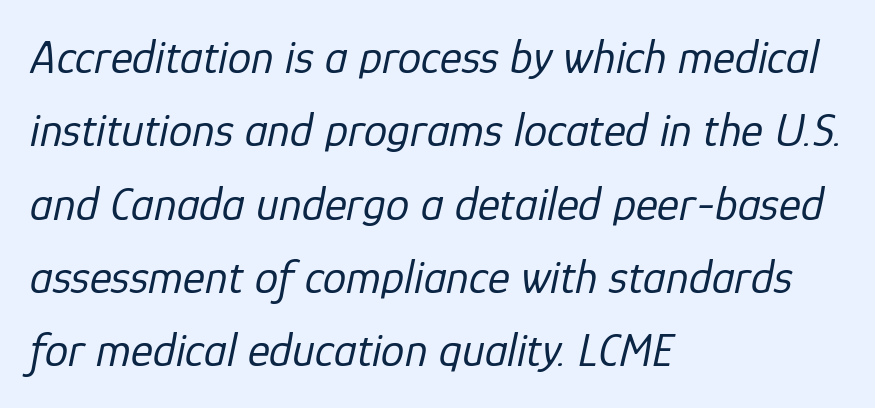
{"italic": "yes", "lean": "right", "slant_degrees": 12, "bold": "no", "weight": "regular", "width": "normal", "stroke_contrast": "low", "x_height": "medium", "monospaced": "no", "underline": "no", "align": "left", "line_spacing": "normal", "line_spacing_ratio": 1.56, "letter_spacing": "normal", "letter_spacing_em": 0.0, "glyph_px": 47}
